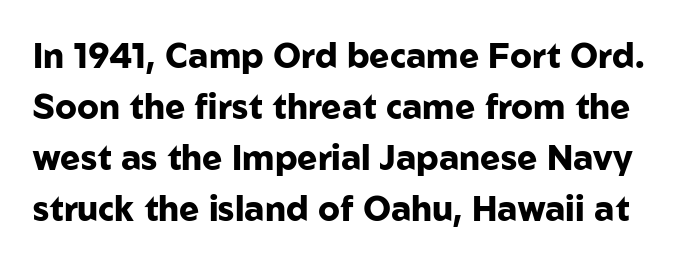
The image shows 34 px heavy sans-serif type, upright; set normal line spacing (1.5x), normal letter spacing, not underlined; low stroke contrast and a medium x-height.
